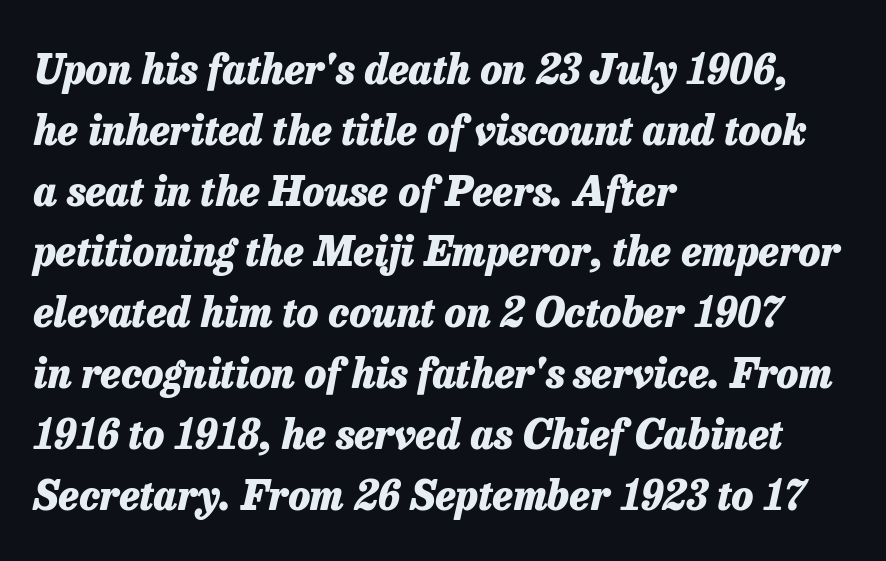
The image shows 40 px heavy type, italic (leaning right); set left-aligned, normal line spacing (1.52x), normal letter spacing, not underlined; low stroke contrast and a medium x-height.
